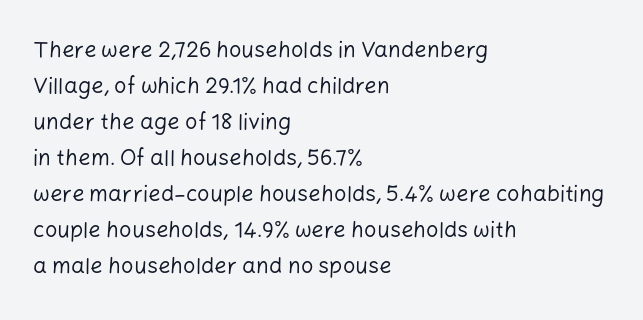
Stem width sits at or under what a default text font uses. The area under the type is left untouched. Nope, not italic — everything's standing straight. Line beginnings align vertically; line endings do not. Tracking value appears to be zero — textbook default spacing. The vertical gap from one line to the next is medium.
